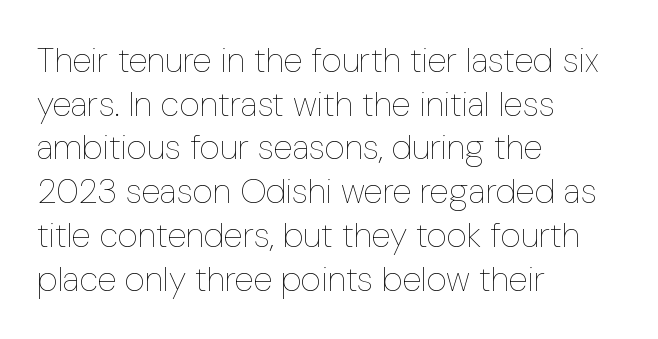
{"italic": "no", "bold": "no", "weight": "thin", "width": "condensed", "stroke_contrast": "low", "x_height": "medium", "monospaced": "no", "underline": "no", "align": "left", "line_spacing": "normal", "line_spacing_ratio": 1.25, "letter_spacing": "normal", "letter_spacing_em": 0.0, "glyph_px": 35}
